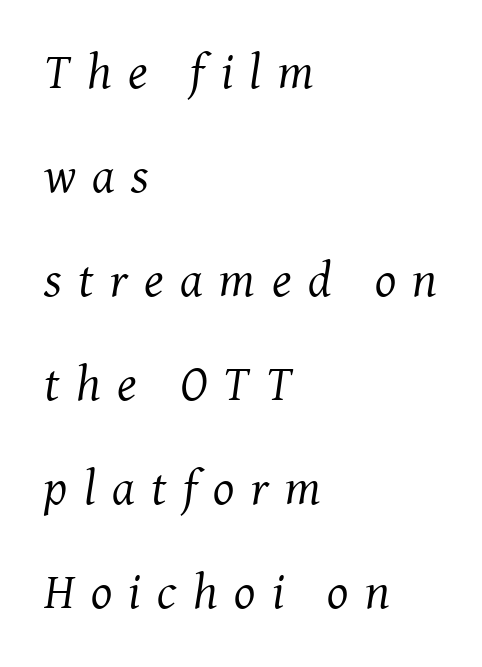
Q: Is the text bold? A: No.
Q: Is the text italic (slanted)? A: Yes, it leans right by about 8 degrees.
Q: Is the typeface a serif or a sans-serif typeface? A: Serif.
Q: Is the text underlined? A: No.
Q: How is the paragraph aligned? A: Left-aligned.
Q: Is the spacing between letters normal or unusually wide? A: Unusually wide.
Q: Is the spacing between lines tight, normal or loose? A: Loose.
Q: Width (condensed, normal, or wide)? A: Normal.
Q: Stroke contrast? A: Medium.
Q: x-height? A: Medium.
Q: Monospaced? A: No.
